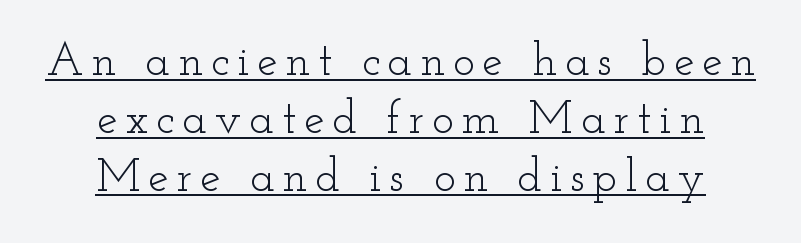
Q: Is the text bold? A: No.
Q: Is the text italic (slanted)? A: No, it is upright.
Q: Is the typeface a serif or a sans-serif typeface? A: Serif.
Q: Is the text underlined? A: Yes.
Q: How is the paragraph aligned? A: Centered.
Q: Is the spacing between lines tight, normal or loose? A: Normal.
Q: Width (condensed, normal, or wide)? A: Wide.
Q: Stroke contrast? A: Low.
Q: x-height? A: Small.
Q: Monospaced? A: No.
